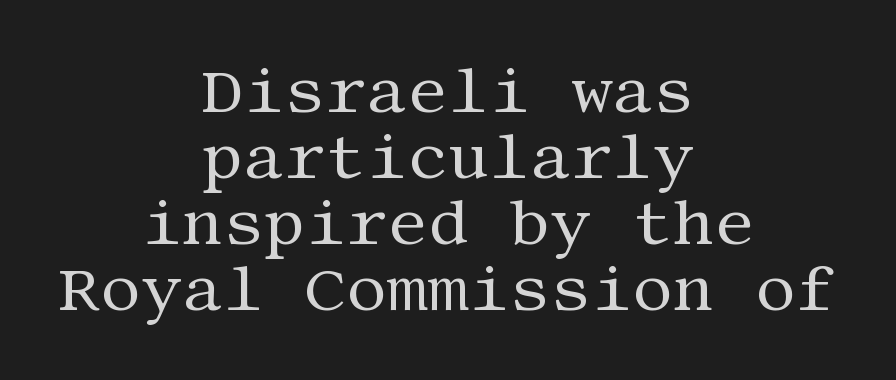
The image shows 64 px regular-weight serif type, upright; set centered, tight line spacing (1.03x), normal letter spacing, not underlined; medium stroke contrast and a large x-height.
